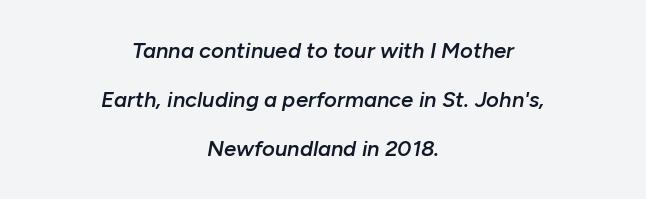
Short note: letters normally spaced. A typesetter would call this leading open, well beyond the default. Strokes here are thickened, but only to semibold level. In CSS terms this would be text-align: center. Italic? Definitely — the glyphs are oblique.
